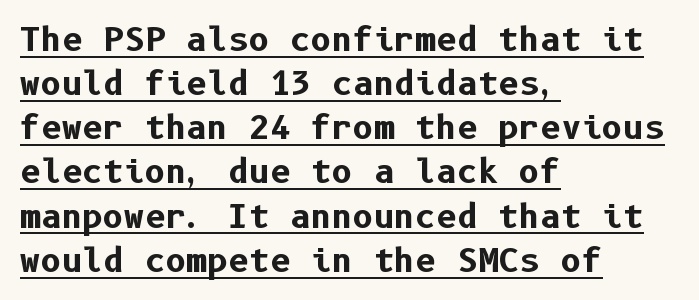
Q: Is the text bold? A: Yes.
Q: Is the text italic (slanted)? A: No, it is upright.
Q: Is the typeface a serif or a sans-serif typeface? A: Sans-serif.
Q: Is the text underlined? A: Yes.
Q: How is the paragraph aligned? A: Left-aligned.
Q: Is the spacing between letters normal or unusually wide? A: Normal.
Q: Is the spacing between lines tight, normal or loose? A: Normal.
Q: Width (condensed, normal, or wide)? A: Normal.
Q: Stroke contrast? A: Low.
Q: x-height? A: Medium.
